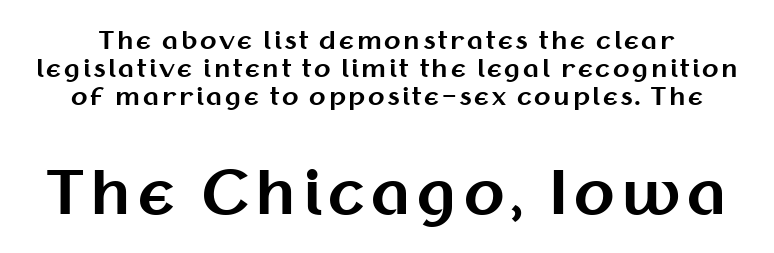
Q: Is the text bold? A: Yes.
Q: Is the text italic (slanted)? A: No, it is upright.
Q: Is the typeface a serif or a sans-serif typeface? A: Sans-serif.
Q: Is the text underlined? A: No.
Q: Which block of text is set in a larger size, the first (top) or the second (bottom)? A: The second (bottom) one.
Q: Width (condensed, normal, or wide)? A: Normal.
Q: Stroke contrast? A: Medium.
Q: x-height? A: Medium.
Q: Monospaced? A: No.
